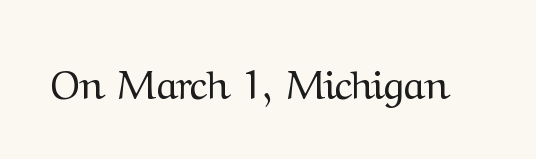
Q: Is the text bold? A: No.
Q: Is the text italic (slanted)? A: No, it is upright.
Q: Is the typeface a serif or a sans-serif typeface? A: Serif.
Q: Is the text underlined? A: No.
Q: Is the spacing between letters normal or unusually wide? A: Normal.
Q: Width (condensed, normal, or wide)? A: Normal.
Q: Stroke contrast? A: Medium.
Q: x-height? A: Medium.
Q: Monospaced? A: No.
